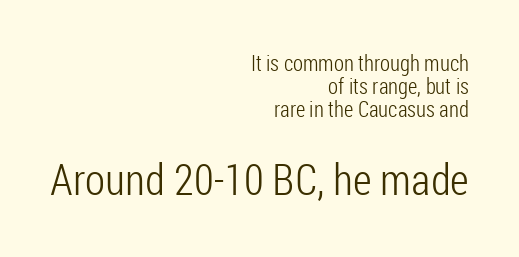
{"serif": "no", "italic": "no", "bold": "no", "weight": "light", "width": "condensed", "stroke_contrast": "low", "x_height": "medium", "monospaced": "no", "underline": "no", "align": "right", "line_spacing": "tight", "line_spacing_ratio": 1.05, "letter_spacing": "normal", "letter_spacing_em": 0.0, "larger_block": "second", "size_ratio": 2.0, "glyph_px": 44}
